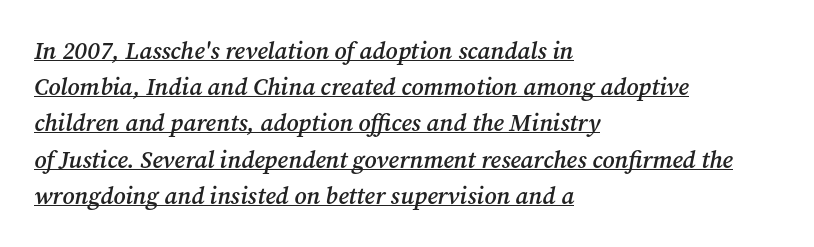
{"italic": "yes", "lean": "right", "slant_degrees": 12, "bold": "semi", "underline": "yes", "align": "left", "line_spacing": "normal", "line_spacing_ratio": 1.51, "letter_spacing": "normal", "letter_spacing_em": 0.0, "glyph_px": 24}
